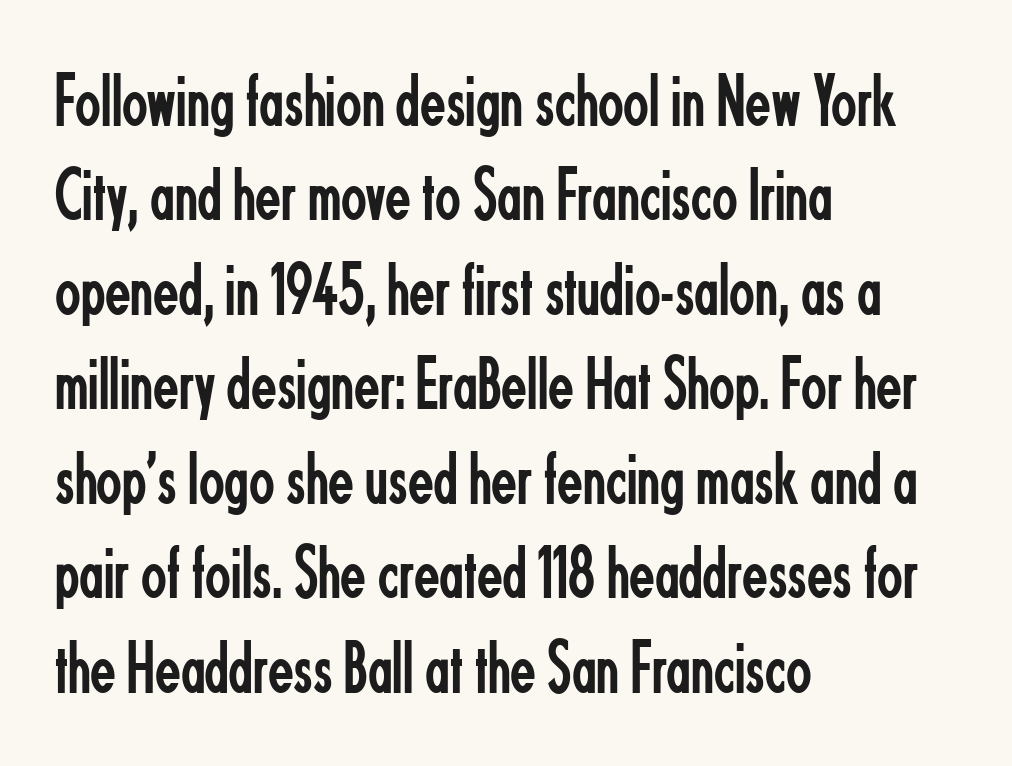
The type family on display is of the sans-serif kind. In terms of leading, this rendering sits right in the middle. Glance below the letters and you will spot only blank space. Honestly, the letter spacing is just normal — you wouldn't notice it. Spacing verdict: proportional, widths tailored to each character. Typeset ragged right — the left edge is the straight one.
